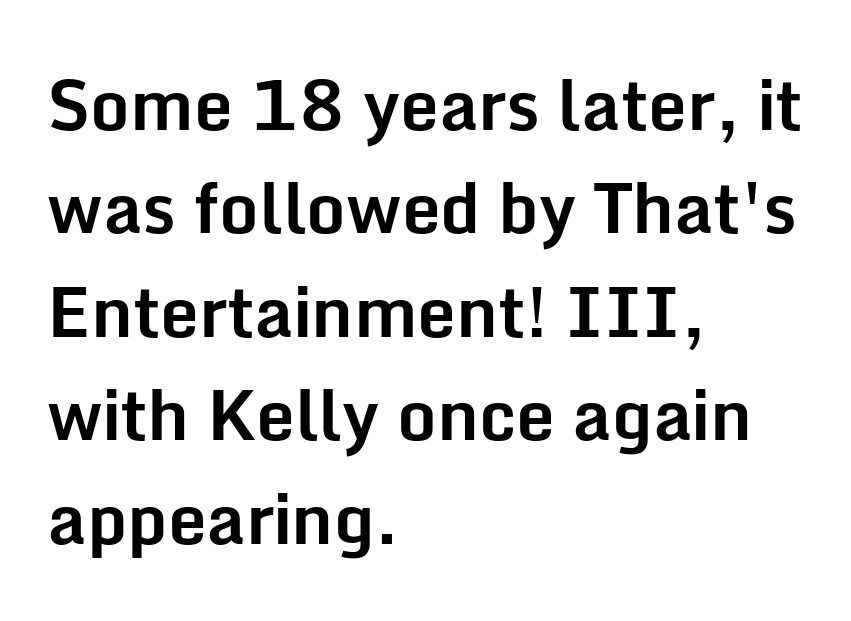
{"serif": "no", "italic": "no", "bold": "yes", "weight": "bold", "width": "normal", "stroke_contrast": "low", "x_height": "medium", "monospaced": "no", "underline": "no", "align": "left", "line_spacing": "normal", "line_spacing_ratio": 1.5, "letter_spacing": "normal", "letter_spacing_em": 0.0, "glyph_px": 69}
